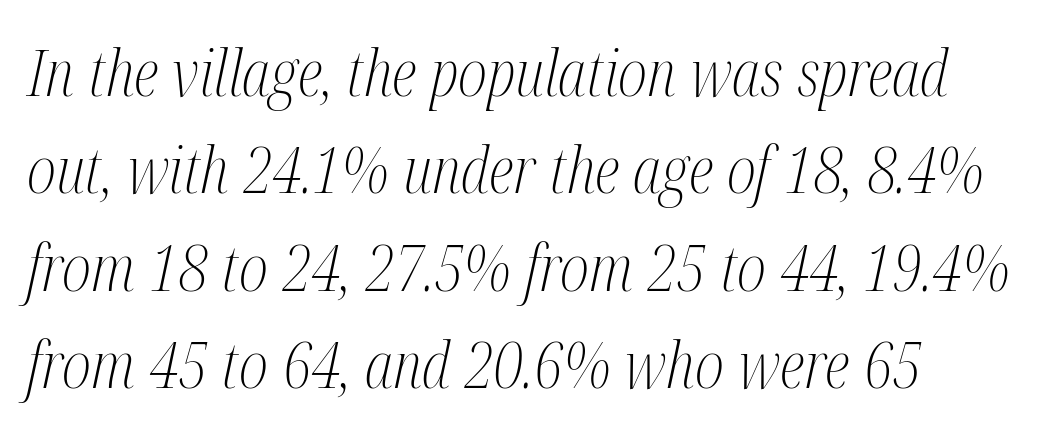
Q: Is the text bold? A: No.
Q: Is the text italic (slanted)? A: Yes, it leans right by about 12 degrees.
Q: Is the typeface a serif or a sans-serif typeface? A: Serif.
Q: Is the text underlined? A: No.
Q: Is the spacing between letters normal or unusually wide? A: Normal.
Q: Is the spacing between lines tight, normal or loose? A: Normal.
Q: Width (condensed, normal, or wide)? A: Condensed.
Q: Stroke contrast? A: Medium.
Q: x-height? A: Medium.
Q: Monospaced? A: No.
